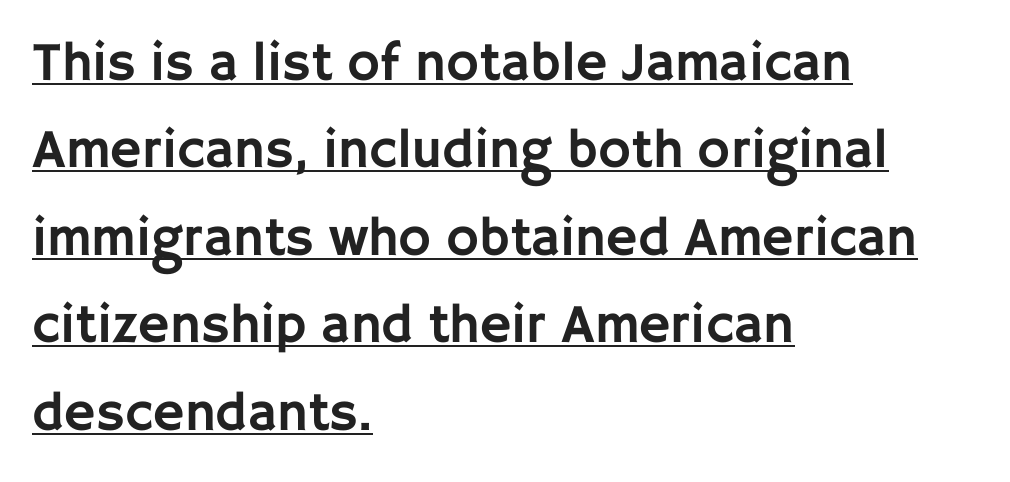
{"serif": "no", "italic": "no", "width": "normal", "stroke_contrast": "low", "x_height": "large", "monospaced": "no", "underline": "yes", "align": "left", "line_spacing": "normal", "line_spacing_ratio": 1.59, "letter_spacing": "normal", "letter_spacing_em": 0.0, "glyph_px": 55}
